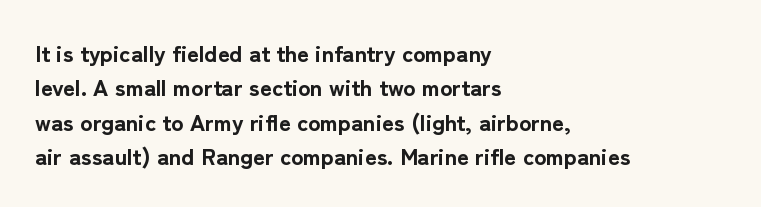
Q: Is the text bold? A: Yes.
Q: Is the text italic (slanted)? A: No, it is upright.
Q: Is the text underlined? A: No.
Q: How is the paragraph aligned? A: Left-aligned.
Q: Is the spacing between letters normal or unusually wide? A: Normal.
Q: Is the spacing between lines tight, normal or loose? A: Normal.
